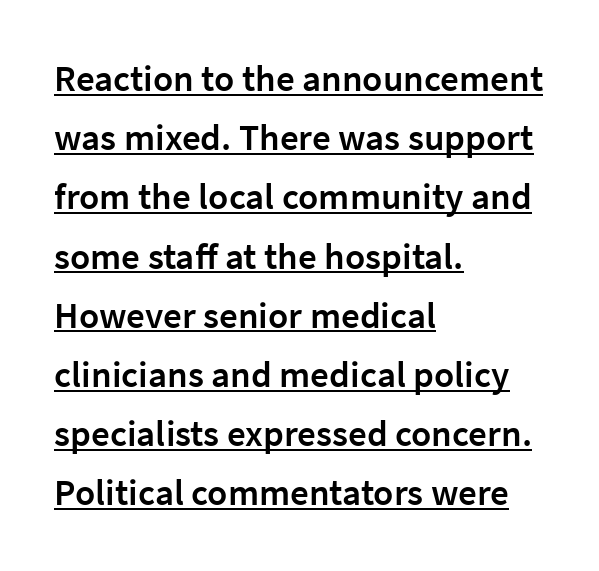
The designer left line spacing at the default. Compared with typical body copy, the letter spacing here is the same. Semibold letterforms, between regular and bold. This is the regular roman posture of the typeface. The letters advance in unequal steps, a hallmark of proportional type.
